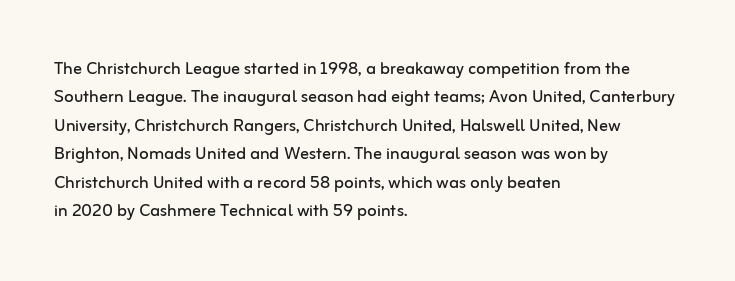
{"italic": "no", "bold": "no", "underline": "no", "align": "left", "line_spacing": "normal", "line_spacing_ratio": 1.29, "letter_spacing": "normal", "letter_spacing_em": 0.0, "glyph_px": 22}
